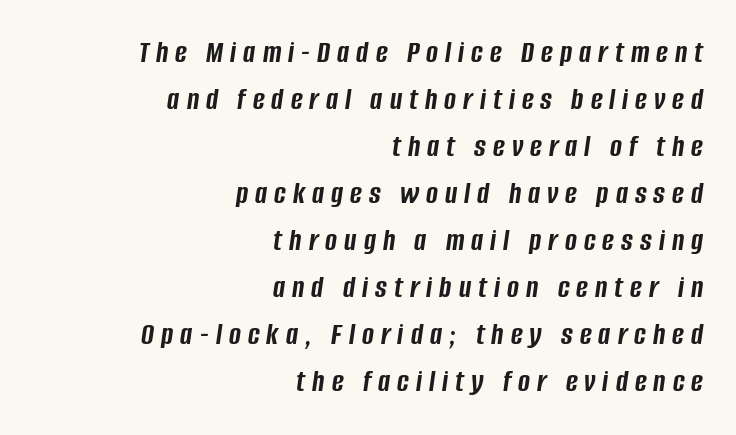
The image shows 32 px semibold, condensed type, italic (leaning right); set right-aligned, normal line spacing (1.47x), unusually wide letter spacing (+0.22 em), not underlined; low stroke contrast and a large x-height.
